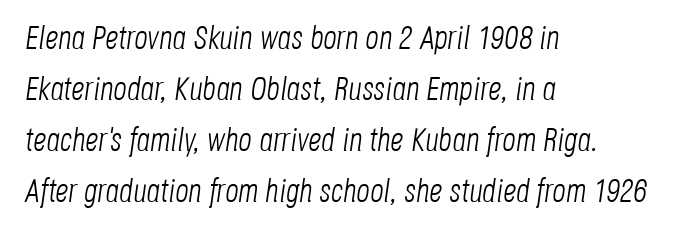
The foot of each line stays bare and open. Ink coverage per letter is moderate at most. Which margin do the lines hug? The left one — the right edge is uneven. Tall strokes in this sample are angled rather than plumb. The space between consecutive lines is moderate. The passage shown has conventional tracking throughout.
